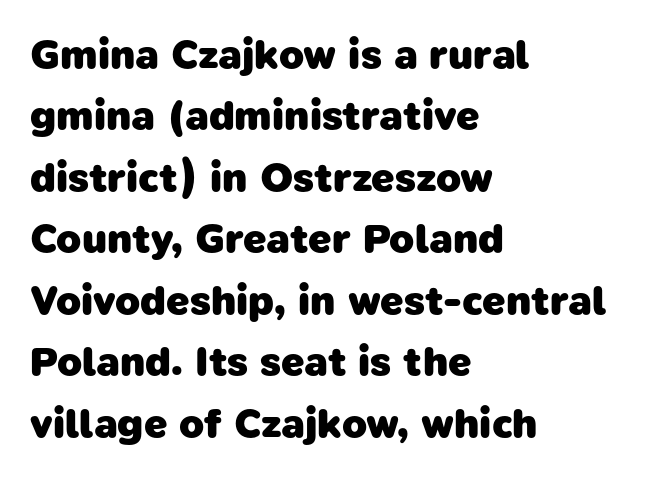
The image shows 41 px heavy sans-serif type; set left-aligned, normal line spacing (1.5x), normal letter spacing, not underlined; low stroke contrast and a medium x-height.
